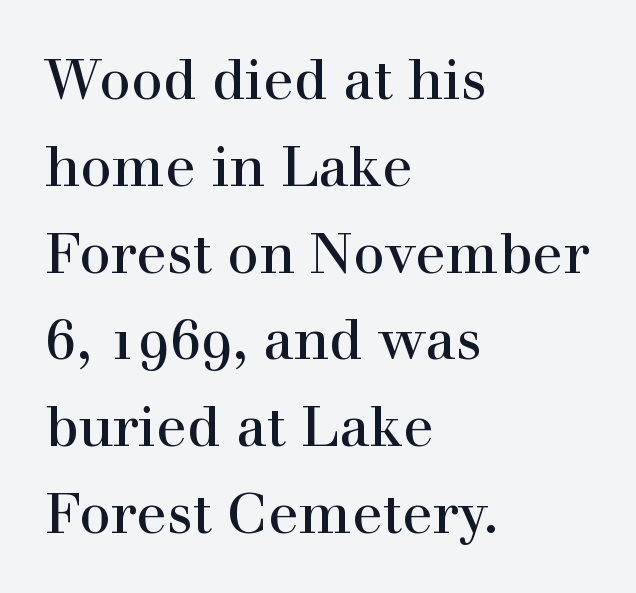
Lines of text with bare space underneath. Typeset ragged right — the left edge is the straight one. Does the type have serifs? Yes, each stem ends in a small foot. Look at the tracking — it's just the regular setting, nothing added.
